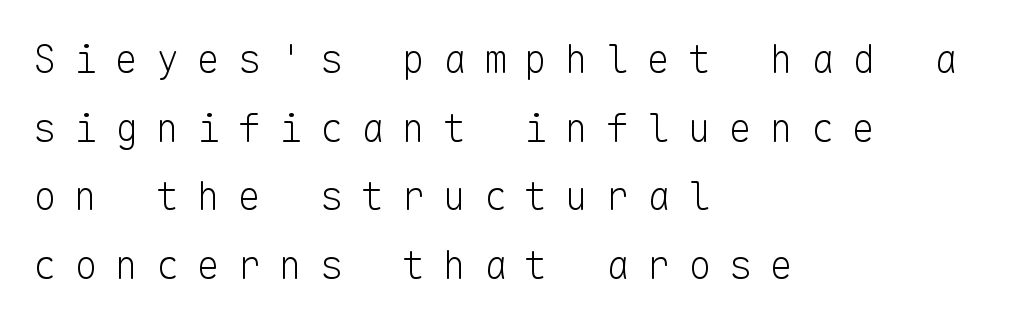
Q: Is the text bold? A: No.
Q: Is the text italic (slanted)? A: No, it is upright.
Q: Is the typeface a serif or a sans-serif typeface? A: Sans-serif.
Q: Is the text underlined? A: No.
Q: How is the paragraph aligned? A: Left-aligned.
Q: Is the spacing between letters normal or unusually wide? A: Unusually wide.
Q: Width (condensed, normal, or wide)? A: Normal.
Q: Stroke contrast? A: Low.
Q: x-height? A: Medium.
Q: Monospaced? A: Yes.
